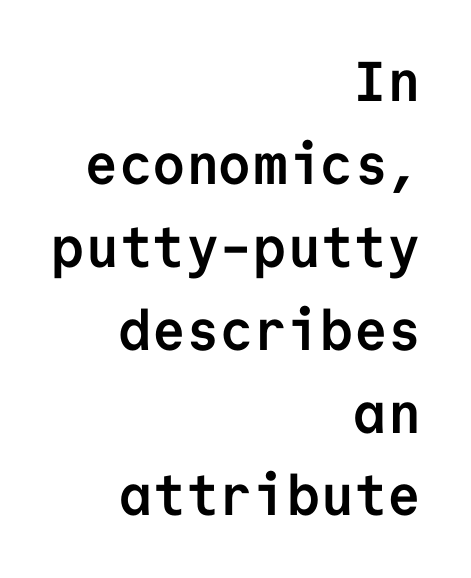
The image shows 56 px semibold sans-serif type, upright, monospaced; set right-aligned, normal line spacing (1.48x), normal letter spacing, not underlined; low stroke contrast and a medium x-height.
